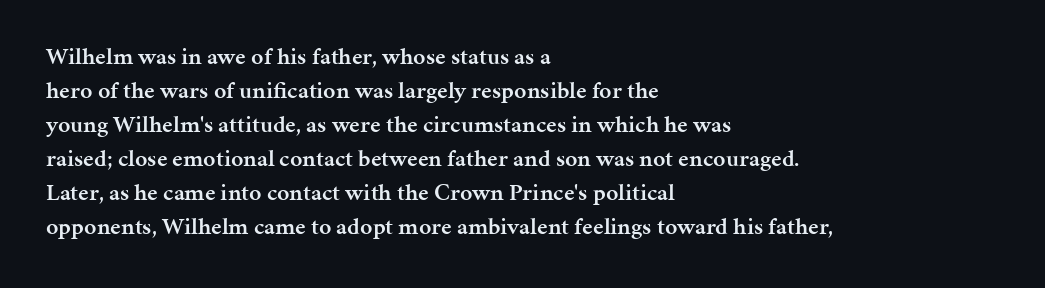
{"italic": "no", "bold": "semi", "underline": "no", "align": "left", "line_spacing": "normal", "line_spacing_ratio": 1.42, "letter_spacing": "normal", "letter_spacing_em": 0.0, "glyph_px": 24}
